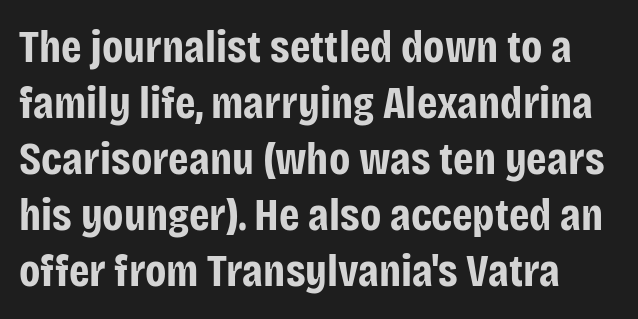
The image shows 46 px bold, condensed sans-serif type, upright; set line spacing 1.22x, normal letter spacing, not underlined; low stroke contrast and a large x-height.
